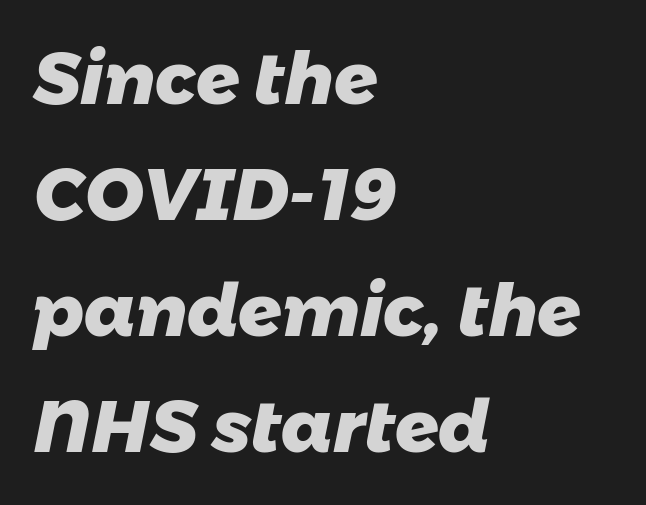
{"serif": "no", "bold": "yes", "weight": "heavy", "width": "normal", "stroke_contrast": "low", "x_height": "medium", "monospaced": "no", "underline": "no", "align": "left", "line_spacing": "normal", "line_spacing_ratio": 1.61, "letter_spacing": "normal", "letter_spacing_em": 0.0, "glyph_px": 72}
